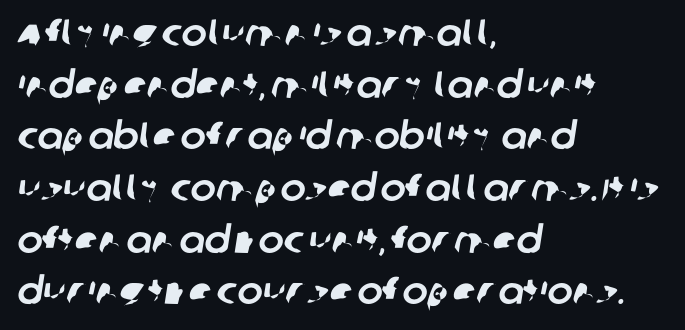
The image shows 38 px sans-serif type; set left-aligned, normal line spacing (1.36x), normal letter spacing, not underlined; low stroke contrast and a large x-height.
